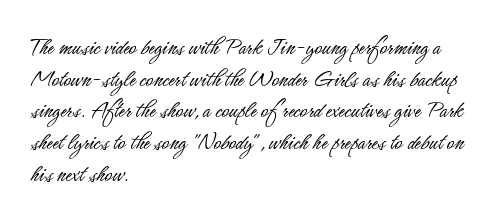
Q: Is the text bold? A: No.
Q: Is the text italic (slanted)? A: Yes.
Q: Is the text underlined? A: No.
Q: How is the paragraph aligned? A: Left-aligned.
Q: Is the spacing between letters normal or unusually wide? A: Normal.
Q: Is the spacing between lines tight, normal or loose? A: Normal.
